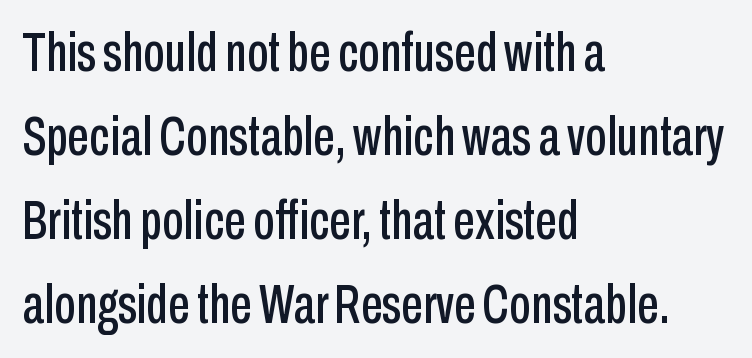
{"serif": "no", "italic": "no", "width": "condensed", "stroke_contrast": "low", "x_height": "medium", "monospaced": "no", "underline": "no", "align": "left", "line_spacing": "normal", "line_spacing_ratio": 1.53, "letter_spacing": "normal", "letter_spacing_em": 0.0, "glyph_px": 55}
